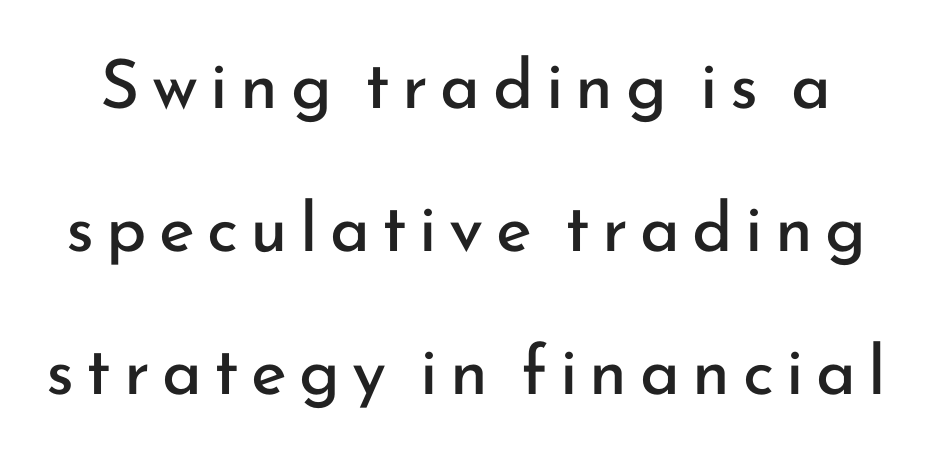
Stems here are at most as thick as an everyday book face. Is this a fixed-width face? No — the glyphs have proportional, varying widths. Style check: upright. Is there much room between lines? Yes — plenty of vertical air separates them. Observe the absence of serifs on each vertical stroke in this sample. Clear beneath every line of the passage.
